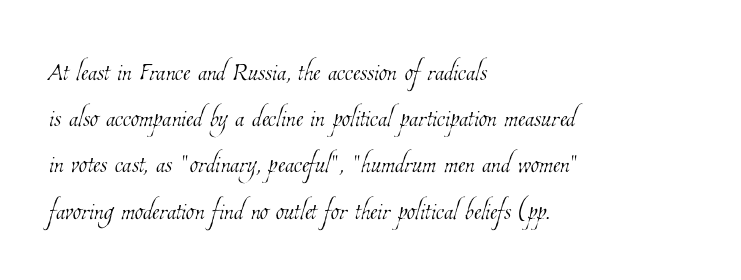
Q: Is the text bold? A: No.
Q: Is the text underlined? A: No.
Q: How is the paragraph aligned? A: Left-aligned.
Q: Is the spacing between letters normal or unusually wide? A: Normal.
Q: Is the spacing between lines tight, normal or loose? A: Normal.
Q: Width (condensed, normal, or wide)? A: Condensed.
Q: Stroke contrast? A: Low.
Q: x-height? A: Medium.
Q: Monospaced? A: No.
